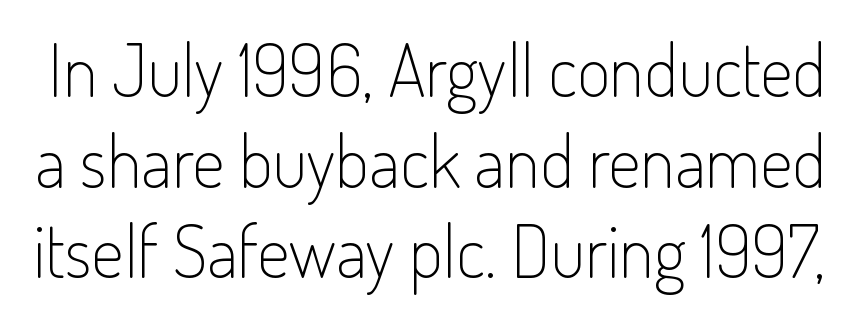
Q: Is the text bold? A: No.
Q: Is the text italic (slanted)? A: No, it is upright.
Q: Is the typeface a serif or a sans-serif typeface? A: Sans-serif.
Q: Is the text underlined? A: No.
Q: Is the spacing between letters normal or unusually wide? A: Normal.
Q: Is the spacing between lines tight, normal or loose? A: Normal.
Q: Width (condensed, normal, or wide)? A: Condensed.
Q: Stroke contrast? A: Low.
Q: x-height? A: Small.
Q: Monospaced? A: No.
